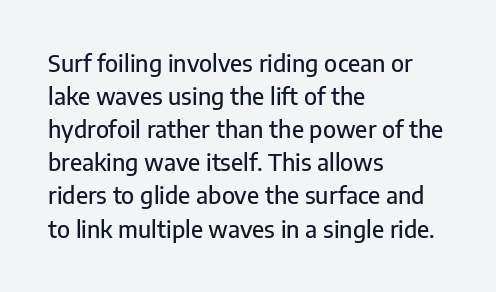
{"italic": "no", "underline": "no", "align": "left", "line_spacing": "normal", "line_spacing_ratio": 1.44, "letter_spacing": "normal", "letter_spacing_em": 0.0, "glyph_px": 23}
